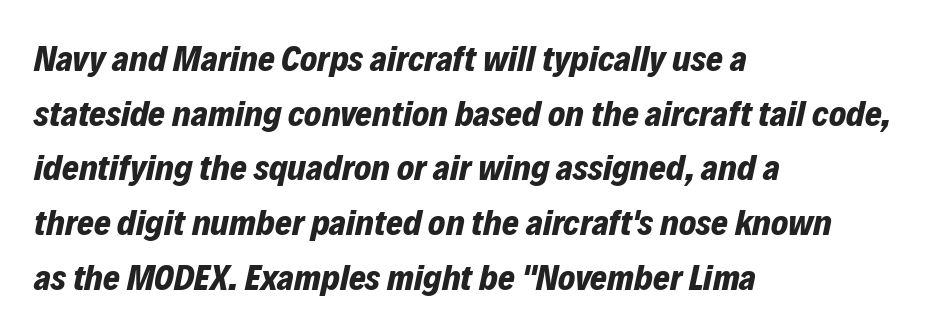
{"italic": "yes", "lean": "right", "slant_degrees": 12, "bold": "yes", "weight": "bold", "width": "normal", "stroke_contrast": "low", "x_height": "medium", "monospaced": "no", "underline": "no", "align": "left", "line_spacing": "normal", "line_spacing_ratio": 1.52, "letter_spacing": "normal", "letter_spacing_em": 0.0, "glyph_px": 36}
